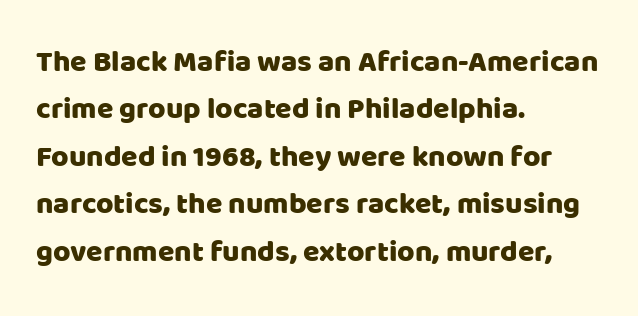
{"serif": "no", "italic": "no", "width": "normal", "stroke_contrast": "low", "x_height": "large", "monospaced": "no", "underline": "no", "align": "left", "line_spacing": "normal", "line_spacing_ratio": 1.58, "letter_spacing": "normal", "letter_spacing_em": 0.0, "glyph_px": 30}
